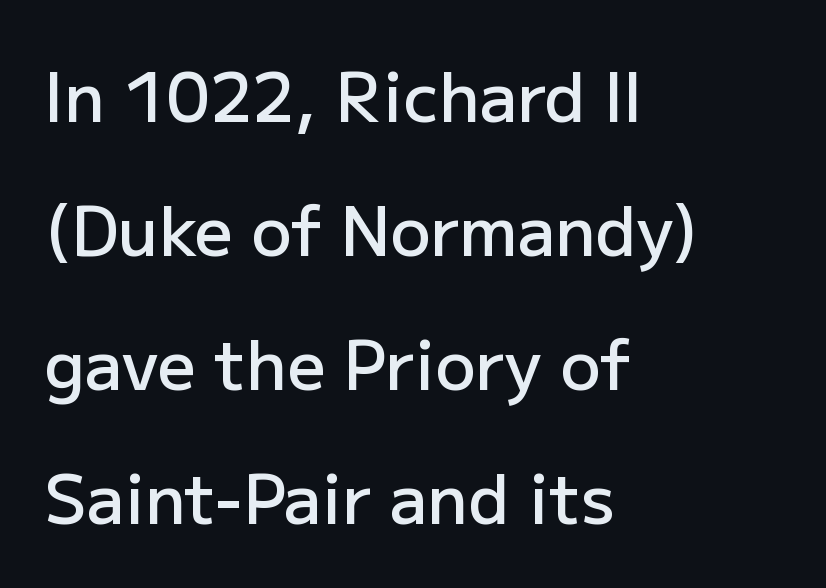
Q: Is the text bold? A: Semi-bold.
Q: Is the text italic (slanted)? A: No, it is upright.
Q: Is the typeface a serif or a sans-serif typeface? A: Sans-serif.
Q: Is the text underlined? A: No.
Q: How is the paragraph aligned? A: Left-aligned.
Q: Is the spacing between letters normal or unusually wide? A: Normal.
Q: Is the spacing between lines tight, normal or loose? A: Loose.
Q: Width (condensed, normal, or wide)? A: Normal.
Q: Stroke contrast? A: Low.
Q: x-height? A: Medium.
Q: Monospaced? A: No.
